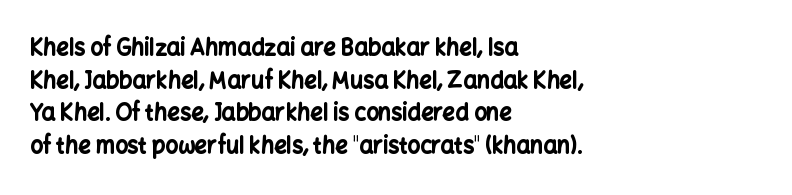
The image shows 22 px bold type, upright; set left-aligned, normal line spacing (1.48x), normal letter spacing, not underlined.
